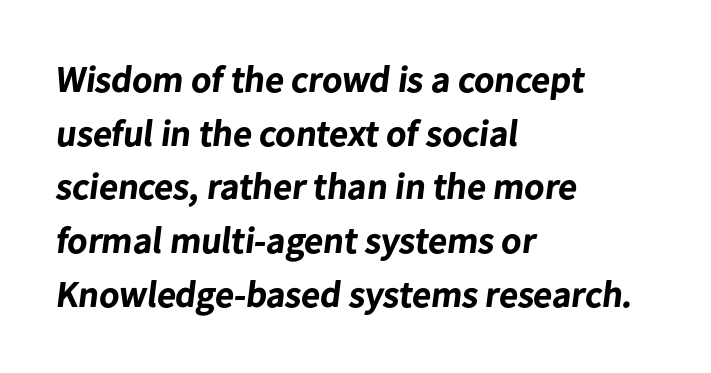
{"serif": "no", "bold": "yes", "weight": "bold", "width": "normal", "stroke_contrast": "low", "x_height": "medium", "monospaced": "no", "underline": "no", "align": "left", "line_spacing": "normal", "line_spacing_ratio": 1.45, "letter_spacing": "normal", "letter_spacing_em": 0.0, "glyph_px": 37}
